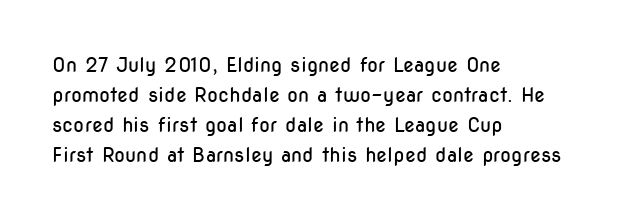
The face looks like a standard text weight, possibly lighter. A normal amount of white space separates one row of letters from the next. Line beginnings align vertically; line endings do not. The horizontal fit of the characters is conventional and even. The passage shown is not underscored anywhere.
